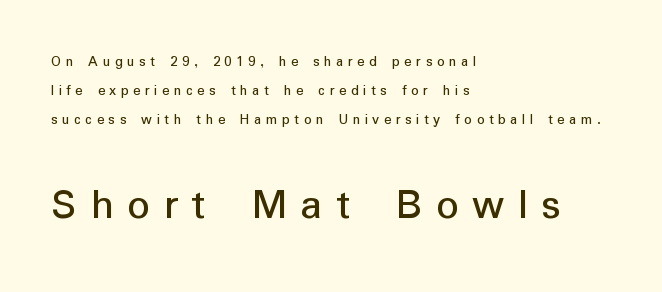
{"serif": "no", "italic": "no", "bold": "no", "weight": "regular", "width": "normal", "stroke_contrast": "low", "x_height": "medium", "monospaced": "no", "underline": "no", "align": "left", "line_spacing": "loose", "line_spacing_ratio": 1.92, "letter_spacing": "wide", "letter_spacing_em": 0.3, "larger_block": "second", "size_ratio": 3.0, "glyph_px": 45}
